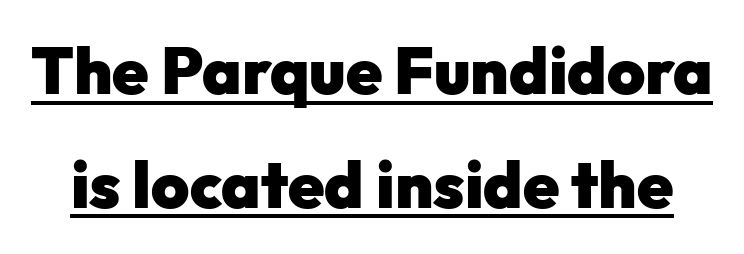
Think of a printed novel: that variable character pitch is what you see here. Stroke thickness is high; the sample reads as a true bold. Underlining? Definitely there. The face used here is a sans, in the tradition of grotesques and geometrics. Is the letter spacing exaggerated? No — it looks like the ordinary default.
